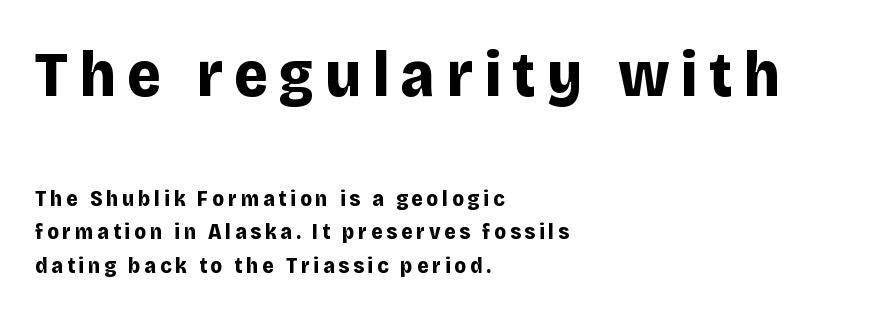
The image shows 65 px bold sans-serif type, upright; set left-aligned, normal line spacing (1.51x), not underlined; the first (top) block is 2.95x larger; low stroke contrast and a large x-height.
